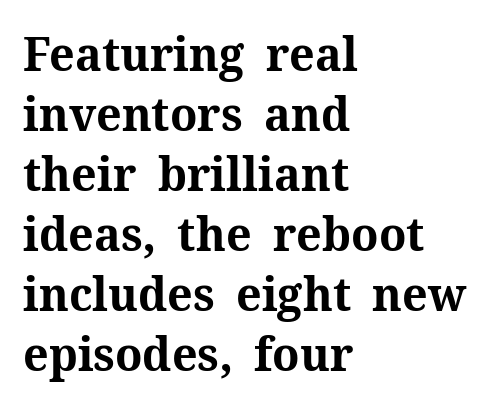
Has an underline been added? It has not. Notice how descenders clear the ascenders below comfortably — that's standard leading. Note: serifs present on the glyphs. The lettering stays uniformly vertical, giving the passage a roman look. Pretty heavy lettering here — definitely bold.
